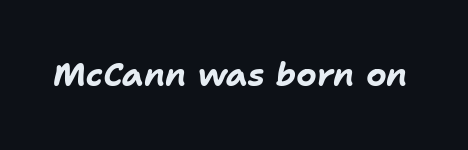
Q: Is the text bold? A: Yes.
Q: Is the text italic (slanted)? A: Yes, it leans right by about 11 degrees.
Q: Is the text underlined? A: No.
Q: Is the spacing between letters normal or unusually wide? A: Normal.
Q: Width (condensed, normal, or wide)? A: Normal.
Q: Stroke contrast? A: Low.
Q: x-height? A: Medium.
Q: Monospaced? A: No.
